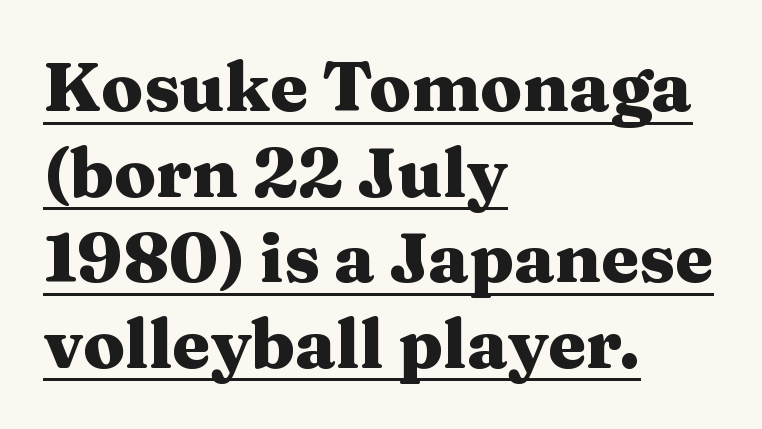
Q: Is the text bold? A: Yes.
Q: Is the text italic (slanted)? A: No, it is upright.
Q: Is the typeface a serif or a sans-serif typeface? A: Serif.
Q: Is the text underlined? A: Yes.
Q: How is the paragraph aligned? A: Left-aligned.
Q: Is the spacing between letters normal or unusually wide? A: Normal.
Q: Width (condensed, normal, or wide)? A: Wide.
Q: Stroke contrast? A: Medium.
Q: x-height? A: Medium.
Q: Monospaced? A: No.
